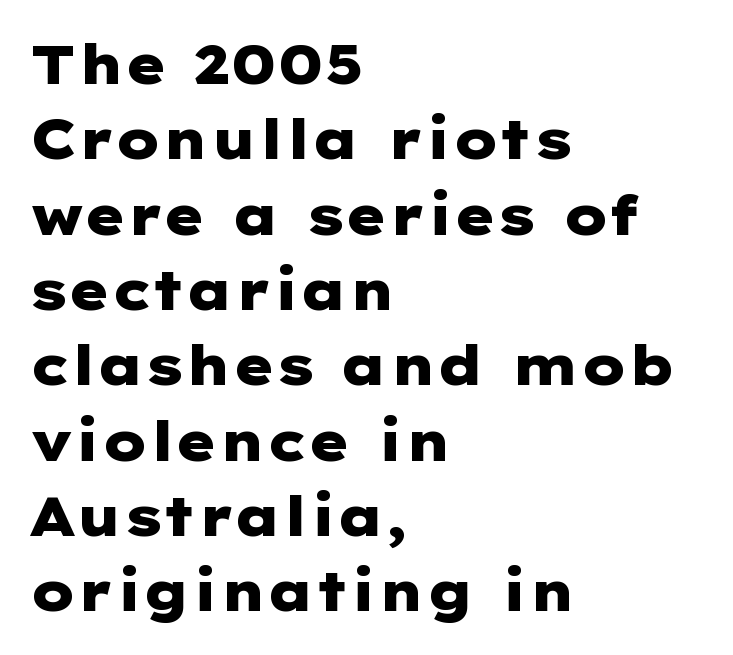
{"serif": "no", "italic": "no", "bold": "yes", "weight": "heavy", "width": "wide", "stroke_contrast": "low", "x_height": "medium", "underline": "no", "align": "left", "line_spacing": "normal", "line_spacing_ratio": 1.37, "letter_spacing": "normal", "letter_spacing_em": 0.0, "glyph_px": 55}
